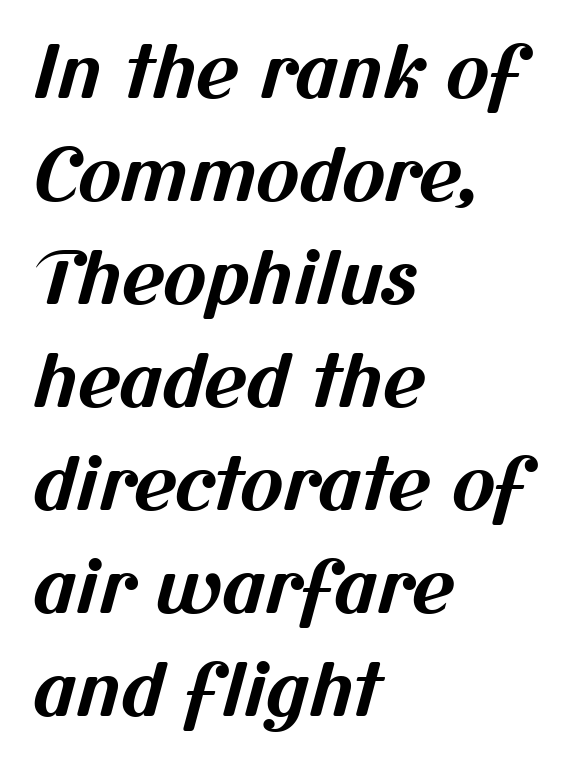
The image shows 73 px bold sans-serif type; set left-aligned, normal line spacing (1.41x), normal letter spacing, not underlined; medium stroke contrast and a medium x-height.
